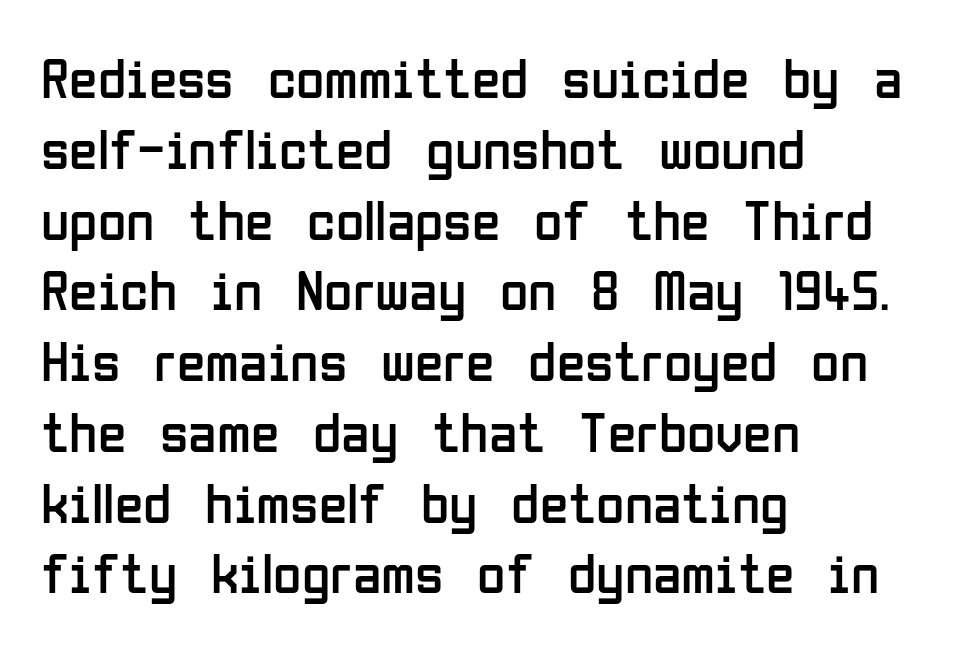
{"serif": "no", "italic": "no", "bold": "no", "weight": "regular", "width": "condensed", "stroke_contrast": "low", "x_height": "medium", "monospaced": "no", "underline": "no", "align": "left", "line_spacing_ratio": 1.22, "letter_spacing": "normal", "letter_spacing_em": 0.0, "glyph_px": 58}
